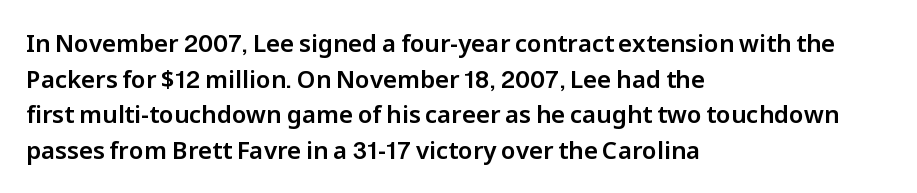
Q: Is the text italic (slanted)? A: No, it is upright.
Q: Is the text underlined? A: No.
Q: How is the paragraph aligned? A: Left-aligned.
Q: Is the spacing between letters normal or unusually wide? A: Normal.
Q: Is the spacing between lines tight, normal or loose? A: Normal.
